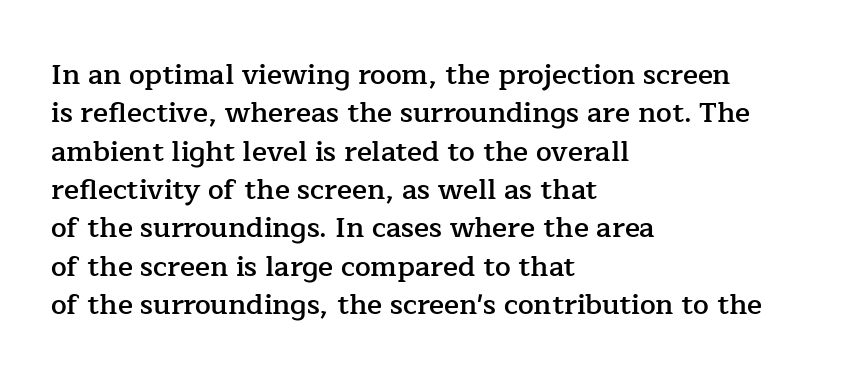
The words here are not underlined. These lines are composed in type with serifs. Is this a fixed-width face? No — the glyphs have proportional, varying widths. In CSS terms this would be text-align: left. Reading down the column, the eye jumps a familiar distance to each next line. A typesetter would call this zero additional tracking.
